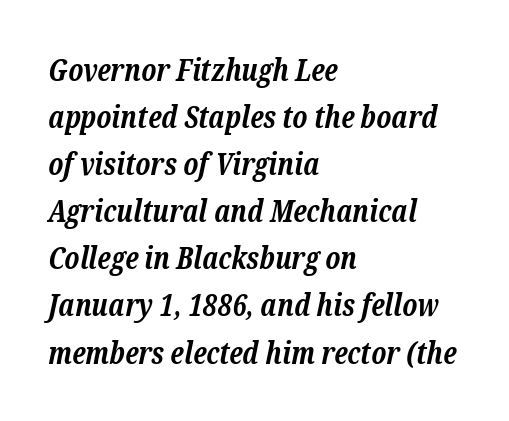
Horizontal alignment here is leftward, the default for most running prose. These lines are composed in type with serifs. Each letter keeps its own natural width here, so spacing adapts to shape. The whole block is typeset with a tilt. The tracking reads as untouched default to a designer's eye. A full-strength bold gives these letters their thick strokes.
